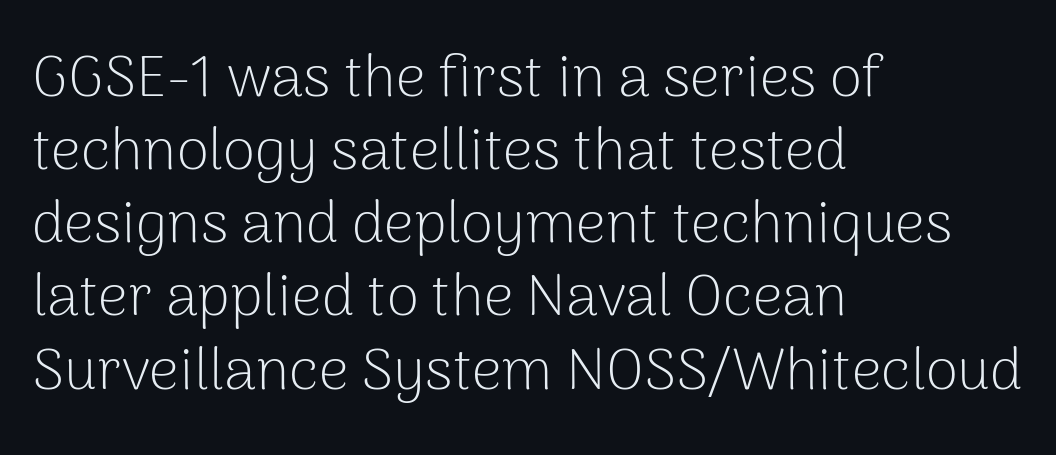
{"serif": "no", "italic": "no", "bold": "no", "weight": "light", "width": "normal", "stroke_contrast": "low", "x_height": "medium", "monospaced": "no", "underline": "no", "align": "left", "line_spacing_ratio": 1.24, "letter_spacing": "normal", "letter_spacing_em": 0.0, "glyph_px": 59}
